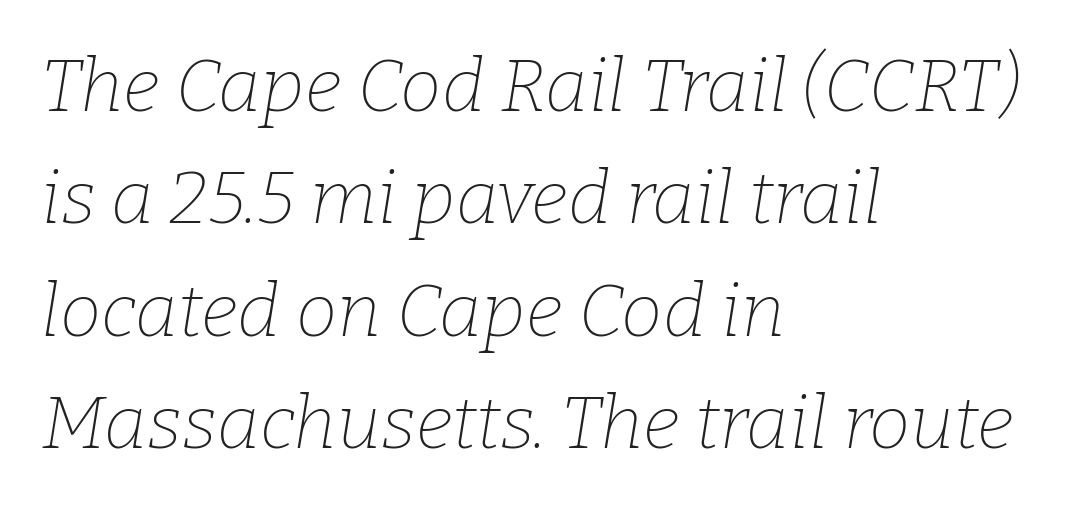
Typographically, this falls in the serif category. Stems and bowls with no extra thickness — not bold. This sample is left-justified, so line endings fall wherever the words run out. Nobody touched the tracking dial on this one.
